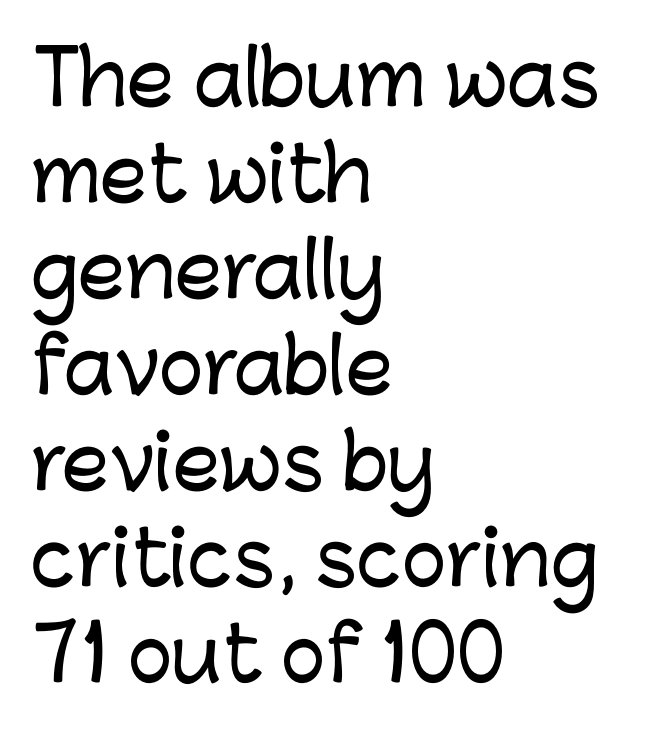
The image shows 75 px sans-serif type, upright; set left-aligned, normal line spacing (1.28x), normal letter spacing, not underlined; low stroke contrast and a medium x-height.
